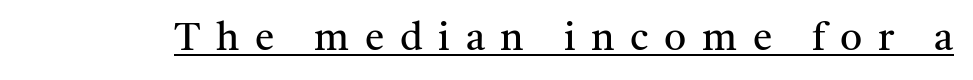
The image shows 39 px regular-weight serif type, upright; set unusually wide letter spacing (+0.4 em), underlined; medium stroke contrast and a medium x-height.
